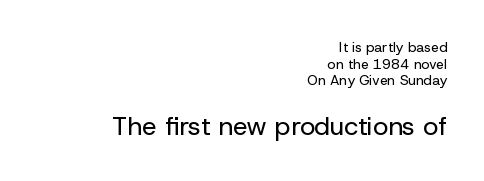
The image shows 26 px text type, upright; set right-aligned, line spacing 1.19x, normal letter spacing, not underlined; the second (bottom) block is 1.86x larger.
